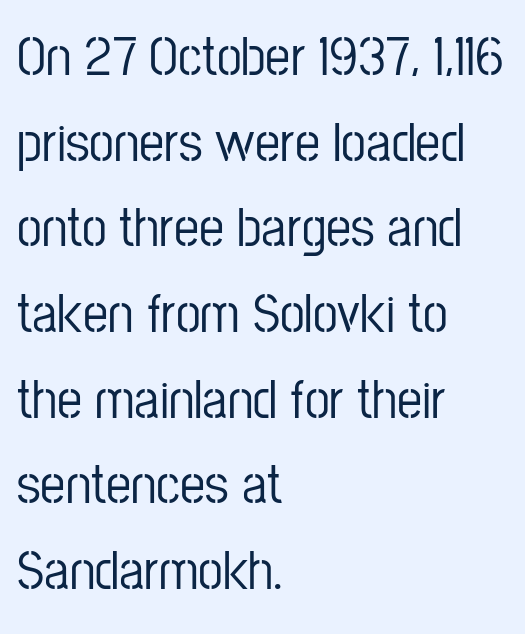
Q: Is the text italic (slanted)? A: No, it is upright.
Q: Is the typeface a serif or a sans-serif typeface? A: Sans-serif.
Q: Is the text underlined? A: No.
Q: How is the paragraph aligned? A: Left-aligned.
Q: Is the spacing between letters normal or unusually wide? A: Normal.
Q: Is the spacing between lines tight, normal or loose? A: Normal.
Q: Width (condensed, normal, or wide)? A: Condensed.
Q: Stroke contrast? A: Low.
Q: x-height? A: Medium.
Q: Monospaced? A: No.
